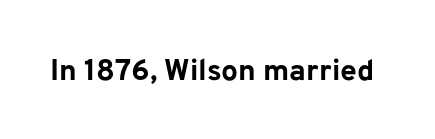
The image shows 30 px bold sans-serif type, upright; set normal letter spacing, not underlined; low stroke contrast and a medium x-height.
